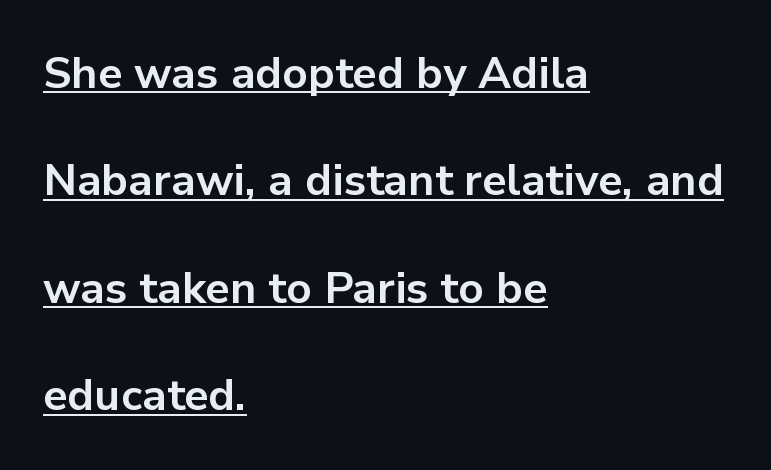
The specimen includes a rule beneath the text block's lines. Do the characters align in a grid? No, the font is proportional. A sans-serif font was chosen for this passage. The type sits square on the baseline with zero lean. The strokes are fattened all the way to bold.
